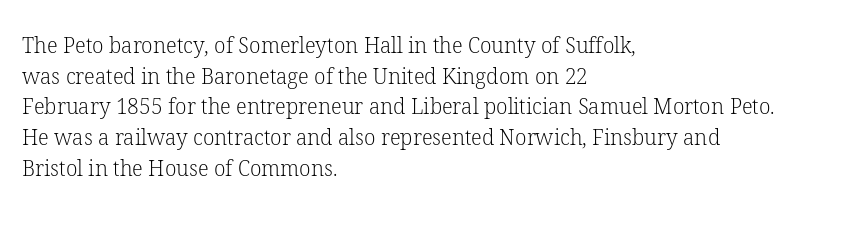
The image shows 21 px text type, upright; set left-aligned, normal line spacing (1.46x), normal letter spacing, not underlined.
